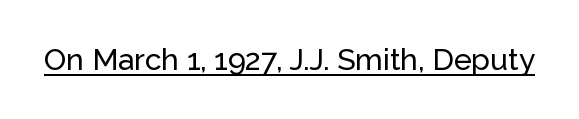
Q: Is the text italic (slanted)? A: No, it is upright.
Q: Is the typeface a serif or a sans-serif typeface? A: Sans-serif.
Q: Is the text underlined? A: Yes.
Q: Is the spacing between letters normal or unusually wide? A: Normal.
Q: Width (condensed, normal, or wide)? A: Normal.
Q: Stroke contrast? A: Low.
Q: x-height? A: Medium.
Q: Monospaced? A: No.
